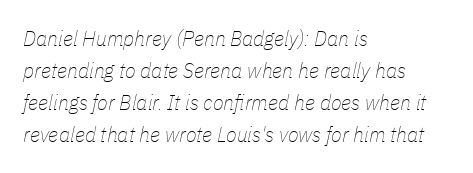
Q: Is the text bold? A: No.
Q: Is the text italic (slanted)? A: Yes, it leans right by about 11 degrees.
Q: Is the text underlined? A: No.
Q: How is the paragraph aligned? A: Left-aligned.
Q: Is the spacing between letters normal or unusually wide? A: Normal.
Q: Is the spacing between lines tight, normal or loose? A: Normal.
